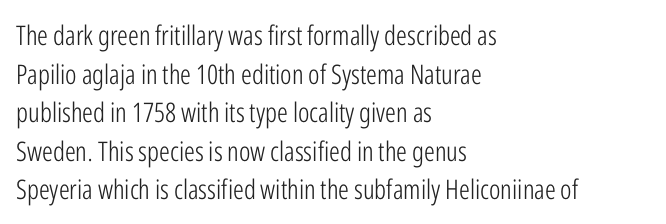
{"italic": "no", "bold": "no", "underline": "no", "align": "left", "line_spacing": "normal", "line_spacing_ratio": 1.43, "letter_spacing": "normal", "letter_spacing_em": 0.0, "glyph_px": 27}
